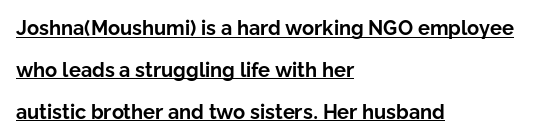
{"italic": "no", "bold": "yes", "underline": "yes", "align": "left", "line_spacing": "loose", "line_spacing_ratio": 2.09, "letter_spacing": "normal", "letter_spacing_em": 0.0, "glyph_px": 20}
